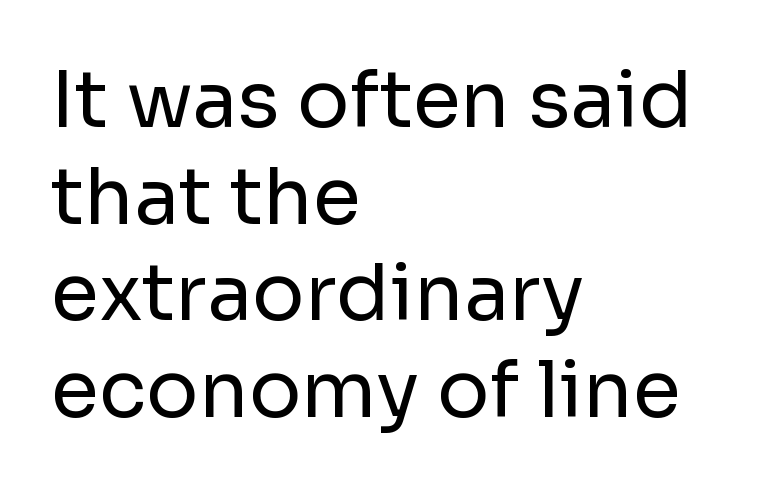
Q: Is the text bold? A: No.
Q: Is the text italic (slanted)? A: No, it is upright.
Q: Is the typeface a serif or a sans-serif typeface? A: Sans-serif.
Q: Is the text underlined? A: No.
Q: How is the paragraph aligned? A: Left-aligned.
Q: Is the spacing between letters normal or unusually wide? A: Normal.
Q: Width (condensed, normal, or wide)? A: Normal.
Q: Stroke contrast? A: Low.
Q: x-height? A: Medium.
Q: Monospaced? A: No.
